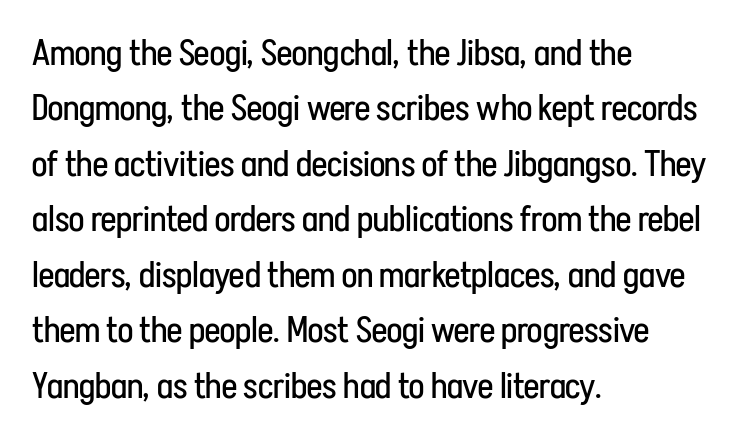
Q: Is the text bold? A: No.
Q: Is the text italic (slanted)? A: No, it is upright.
Q: Is the typeface a serif or a sans-serif typeface? A: Sans-serif.
Q: Is the text underlined? A: No.
Q: How is the paragraph aligned? A: Left-aligned.
Q: Is the spacing between letters normal or unusually wide? A: Normal.
Q: Is the spacing between lines tight, normal or loose? A: Normal.
Q: Width (condensed, normal, or wide)? A: Condensed.
Q: Stroke contrast? A: Low.
Q: x-height? A: Medium.
Q: Monospaced? A: No.
